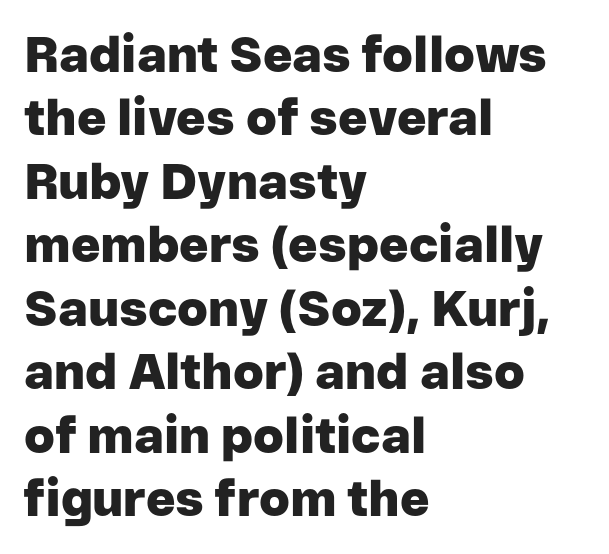
The paragraph shown leans on its left margin. The text was rendered using a sans face with plain stroke endings. The zone under the glyphs is completely vacant. The passage shown stacks its lines at a standard gap. Spacing between characters is what you'd get straight out of the box. This is heavy type, rendered in bold.
